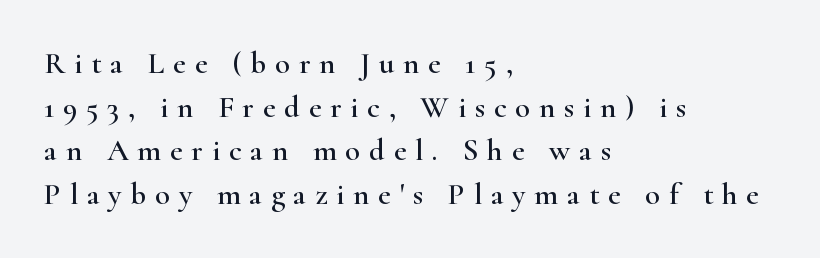
Q: Is the text italic (slanted)? A: No, it is upright.
Q: Is the typeface a serif or a sans-serif typeface? A: Serif.
Q: Is the text underlined? A: No.
Q: How is the paragraph aligned? A: Left-aligned.
Q: Is the spacing between letters normal or unusually wide? A: Unusually wide.
Q: Is the spacing between lines tight, normal or loose? A: Normal.
Q: Width (condensed, normal, or wide)? A: Wide.
Q: Stroke contrast? A: High.
Q: x-height? A: Small.
Q: Monospaced? A: No.
